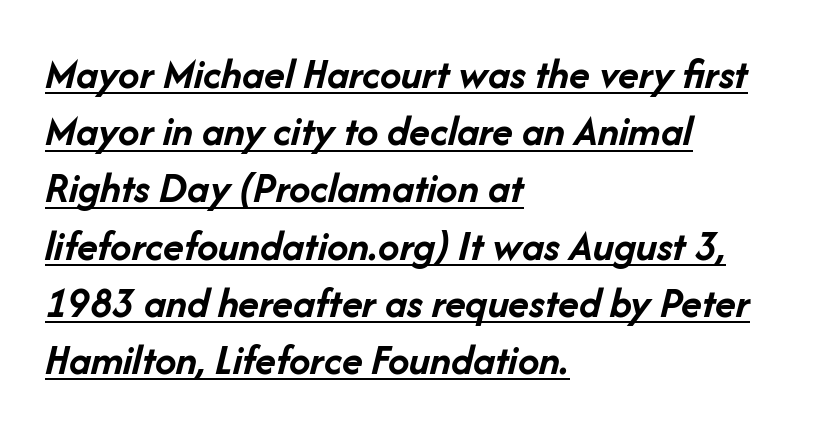
Q: Is the text bold? A: Yes.
Q: Is the text italic (slanted)? A: Yes, it leans right by about 14 degrees.
Q: Is the text underlined? A: Yes.
Q: How is the paragraph aligned? A: Left-aligned.
Q: Is the spacing between letters normal or unusually wide? A: Normal.
Q: Is the spacing between lines tight, normal or loose? A: Normal.
Q: Width (condensed, normal, or wide)? A: Normal.
Q: Stroke contrast? A: Low.
Q: x-height? A: Medium.
Q: Monospaced? A: No.
